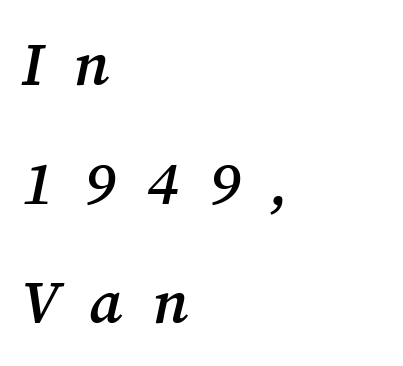
The font's italic variant was chosen for this text. The face used here is rendered with a markedly widened letterfit. Every letter is mildly thick-stroked: semibold rather than bold. This rendering features lettering with no underline. Each letter's strokes conclude with small projecting serifs. Layout note: lines flush left.
